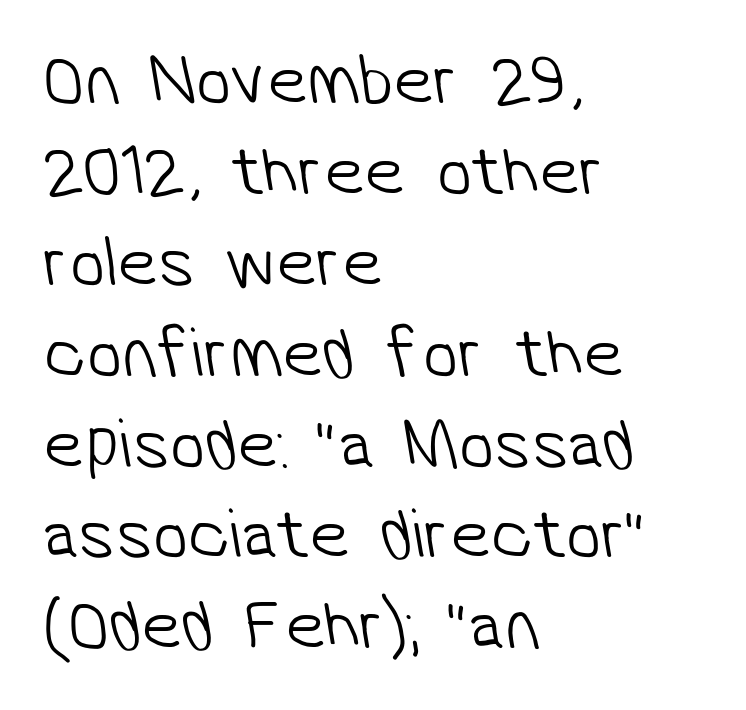
The passage shown stacks its lines at a standard gap. Letterform terminals end flat and unadorned throughout the passage. Each row of text sits above clean, open space. Inter-character spacing is left at the font's built-in metrics. On a weight scale, this lands at 450 or below. Here the designer chose a conventional face with non-uniform glyph widths.
